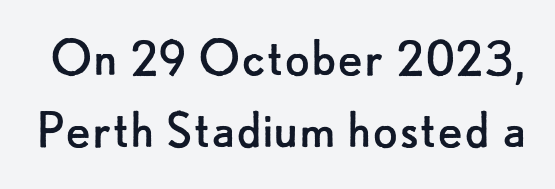
Q: Is the text bold? A: No.
Q: Is the text italic (slanted)? A: No, it is upright.
Q: Is the typeface a serif or a sans-serif typeface? A: Sans-serif.
Q: Is the text underlined? A: No.
Q: Is the spacing between letters normal or unusually wide? A: Normal.
Q: Width (condensed, normal, or wide)? A: Normal.
Q: Stroke contrast? A: Low.
Q: x-height? A: Small.
Q: Monospaced? A: No.
